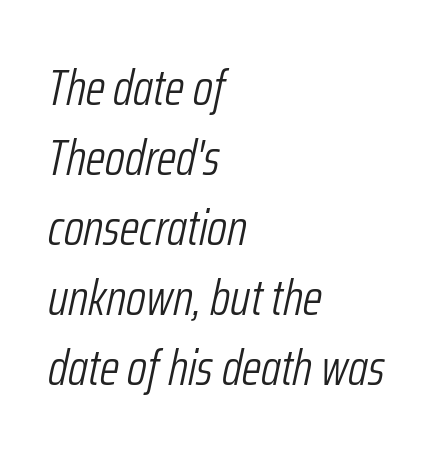
Q: Is the text bold? A: No.
Q: Is the text italic (slanted)? A: Yes, it leans right by about 12 degrees.
Q: Is the text underlined? A: No.
Q: How is the paragraph aligned? A: Left-aligned.
Q: Is the spacing between letters normal or unusually wide? A: Normal.
Q: Is the spacing between lines tight, normal or loose? A: Normal.
Q: Width (condensed, normal, or wide)? A: Condensed.
Q: Stroke contrast? A: Low.
Q: x-height? A: Medium.
Q: Monospaced? A: No.
